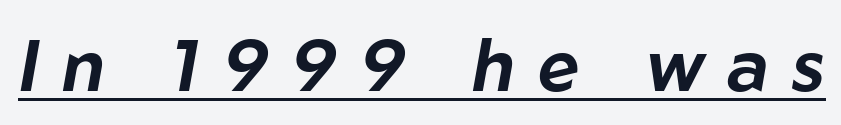
The image shows 73 px text type, italic (leaning right); set unusually wide letter spacing (+0.32 em), underlined; low stroke contrast and a medium x-height.
